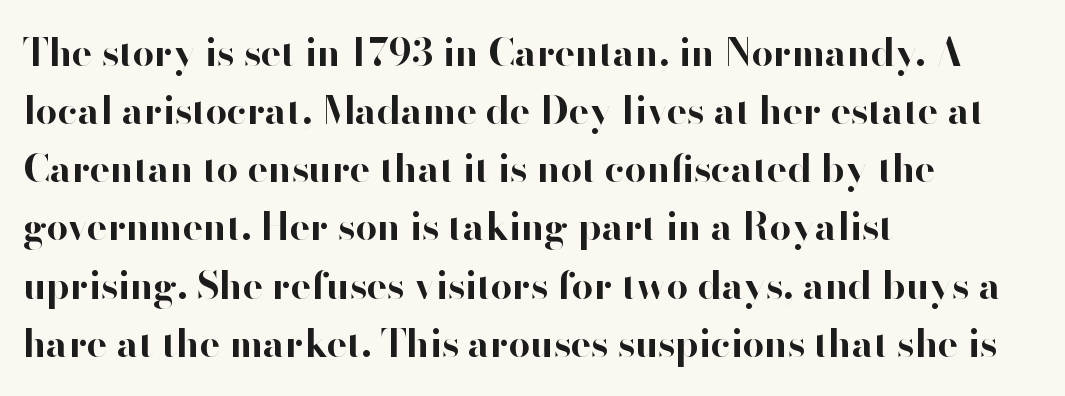
The image shows 38 px bold sans-serif type, upright; set left-aligned, normal line spacing (1.53x), normal letter spacing, not underlined; high stroke contrast and a small x-height.
